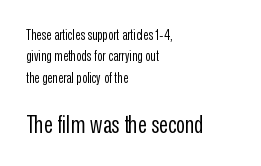
{"italic": "no", "bold": "no", "underline": "no", "align": "left", "line_spacing": "normal", "line_spacing_ratio": 1.52, "letter_spacing": "normal", "letter_spacing_em": 0.0, "larger_block": "second", "size_ratio": 1.71, "glyph_px": 24}
